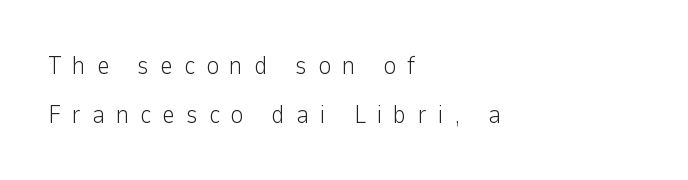
The image shows 25 px text type, upright; set left-aligned, loose line spacing (1.96x), unusually wide letter spacing (+0.44 em), not underlined.
